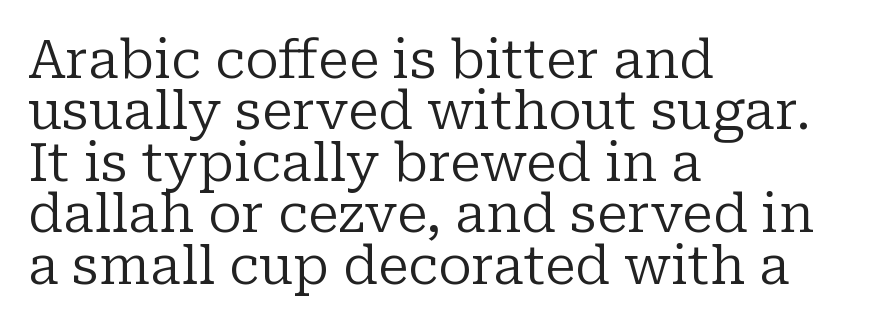
The image shows 53 px regular-weight serif type, upright; set left-aligned, tight line spacing (0.97x), normal letter spacing, not underlined; low stroke contrast and a medium x-height.
